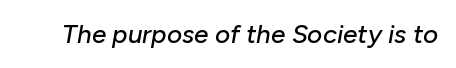
Emphasis-style slanted type is in use. A bare baseline throughout the passage. Standard letterfit; no display-style spreading of the glyphs.
